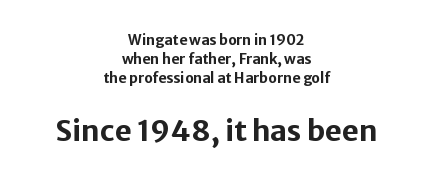
The image shows 29 px bold sans-serif type, upright; set centered, normal line spacing (1.37x), normal letter spacing, not underlined; the second (bottom) block is 2.07x larger; low stroke contrast and a medium x-height.
